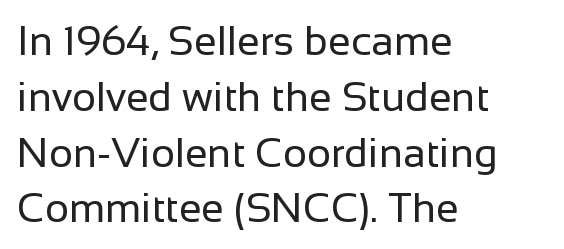
The image shows 41 px regular-weight sans-serif type, upright; set left-aligned, normal line spacing (1.36x), normal letter spacing, not underlined; low stroke contrast and a medium x-height.
